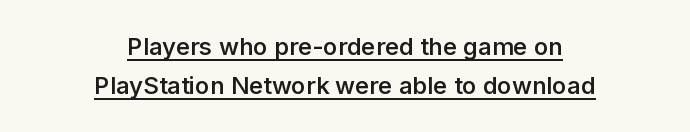
{"italic": "no", "bold": "semi", "underline": "yes", "align": "center", "line_spacing": "normal", "line_spacing_ratio": 1.64, "letter_spacing": "normal", "letter_spacing_em": 0.0, "glyph_px": 24}
